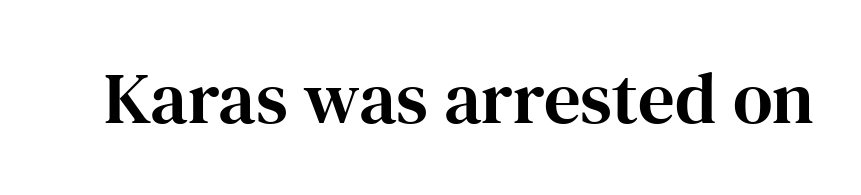
{"serif": "yes", "italic": "no", "width": "normal", "stroke_contrast": "high", "x_height": "medium", "monospaced": "no", "underline": "no", "letter_spacing": "normal", "letter_spacing_em": 0.0, "glyph_px": 73}
